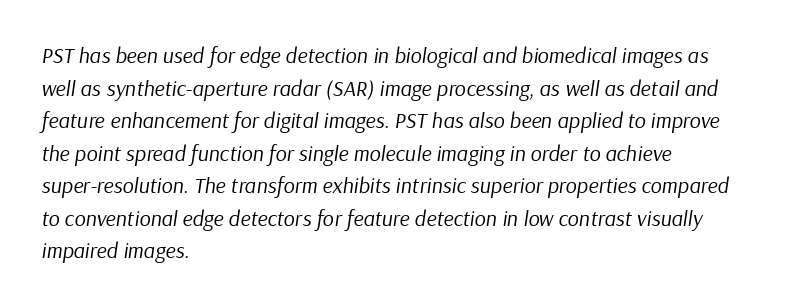
The image shows 22 px text type, italic (leaning right); set left-aligned, normal line spacing (1.48x), normal letter spacing, not underlined.
